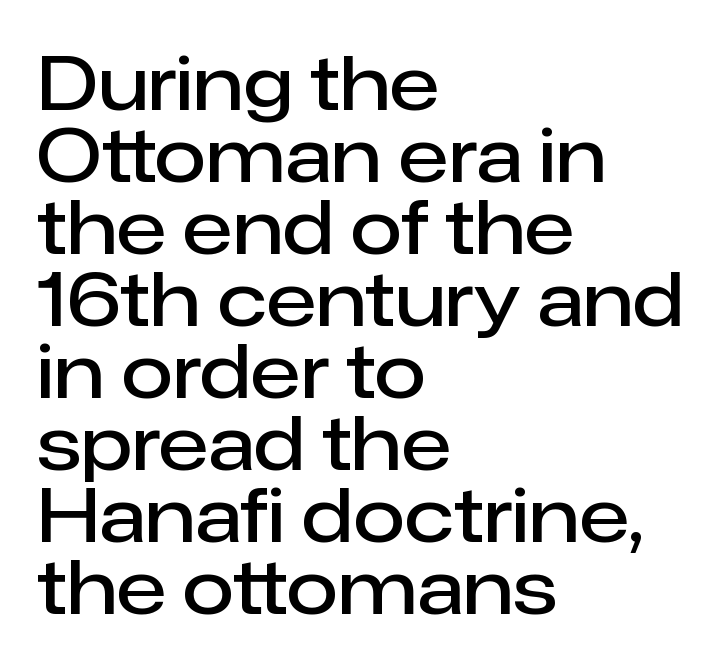
Honestly, there is no underline to notice here at all. The paragraph has a hard left edge and a soft right edge. The designer dialed line spacing down below the default. Grotesque or geometric, the face here clearly has no serifs. Short note: letters normally spaced. Character widths vary here, with narrow letters taking less room than wide ones.
